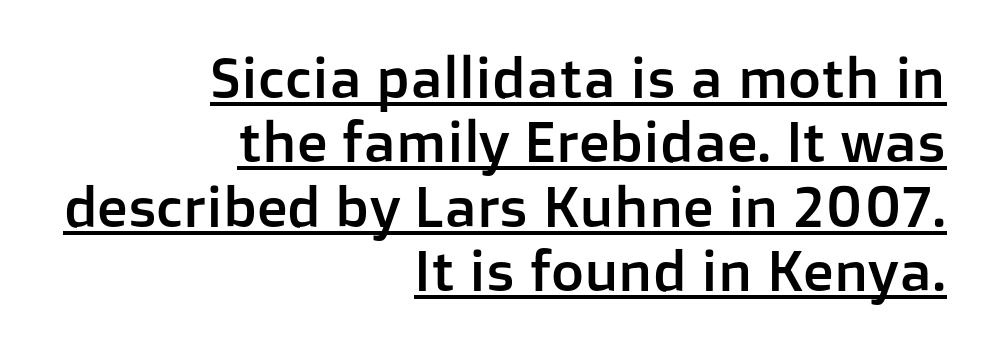
The letters stand upright; this is a roman face. Think of a printed novel: that variable character pitch is what you see here. These lines are set flush right with a ragged left edge. The rendered words wear a rule along their underside. The space between consecutive lines is stingy.
